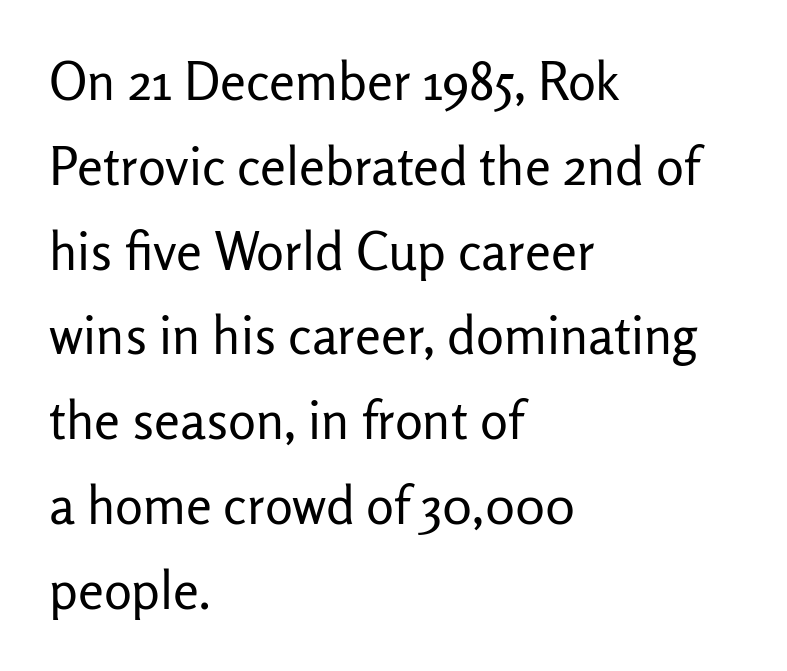
The lettering stays uniformly vertical, giving the passage a roman look. No heavy texture on the line: the type isn't bold. Typographically, this falls in the sans-serif category. Each letter keeps its own natural width here, so spacing adapts to shape. Has an underline been added? It has not.
